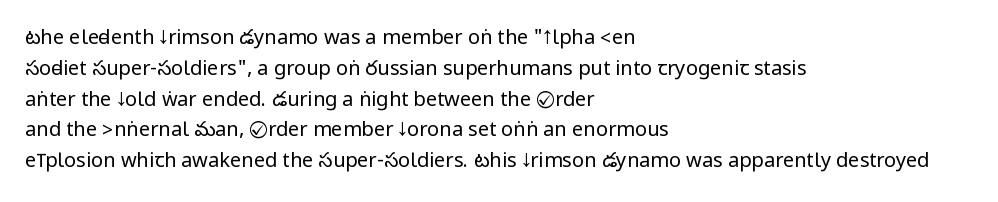
Q: Is the text bold? A: No.
Q: Is the text italic (slanted)? A: No, it is upright.
Q: Is the text underlined? A: No.
Q: How is the paragraph aligned? A: Left-aligned.
Q: Is the spacing between letters normal or unusually wide? A: Normal.
Q: Is the spacing between lines tight, normal or loose? A: Normal.
